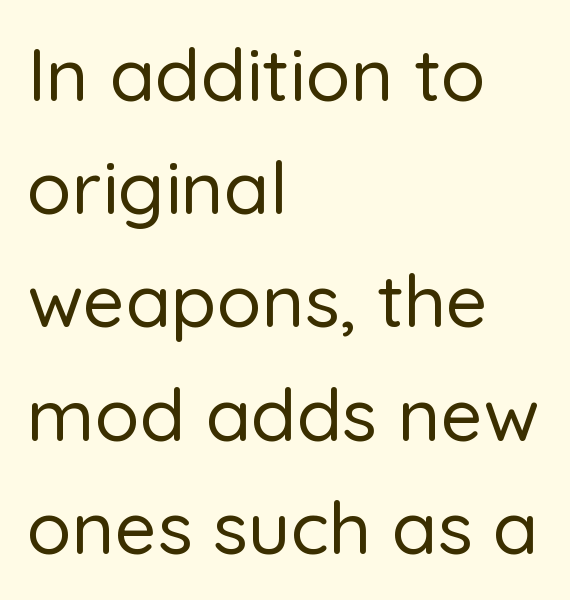
{"serif": "no", "italic": "no", "width": "normal", "stroke_contrast": "low", "x_height": "medium", "monospaced": "no", "underline": "no", "align": "left", "line_spacing": "normal", "line_spacing_ratio": 1.53, "letter_spacing": "normal", "letter_spacing_em": 0.0, "glyph_px": 74}
